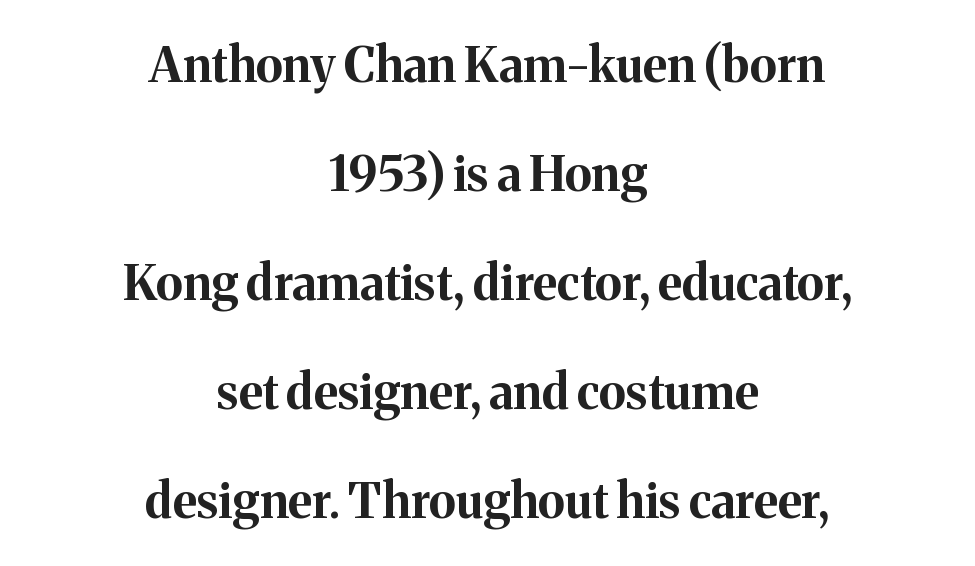
Q: Is the text bold? A: Yes.
Q: Is the text italic (slanted)? A: No, it is upright.
Q: Is the typeface a serif or a sans-serif typeface? A: Serif.
Q: Is the text underlined? A: No.
Q: How is the paragraph aligned? A: Centered.
Q: Is the spacing between letters normal or unusually wide? A: Normal.
Q: Is the spacing between lines tight, normal or loose? A: Loose.
Q: Width (condensed, normal, or wide)? A: Normal.
Q: Stroke contrast? A: Medium.
Q: x-height? A: Medium.
Q: Monospaced? A: No.
